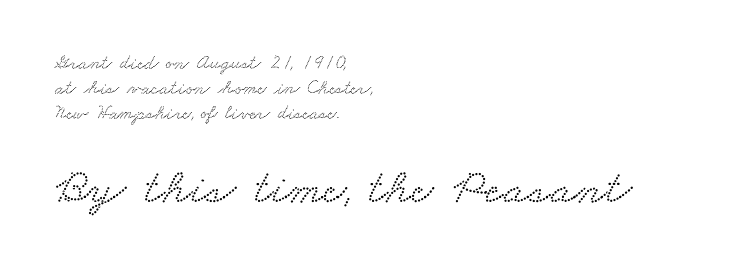
{"serif": "yes", "width": "wide", "stroke_contrast": "low", "x_height": "small", "monospaced": "no", "underline": "no", "align": "left", "line_spacing": "normal", "line_spacing_ratio": 1.25, "letter_spacing": "normal", "letter_spacing_em": 0.0, "larger_block": "second", "size_ratio": 2.45, "glyph_px": 49}
